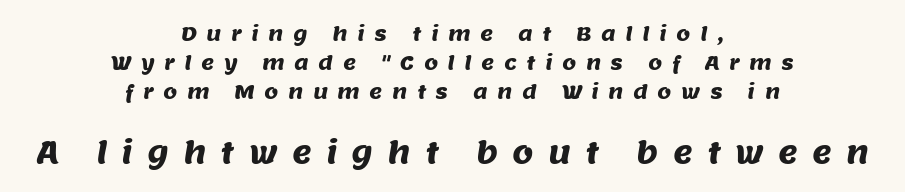
A student would call this center alignment; a typographer would say set centered. The font family rendered here belongs to the sans-serif group. What stands out about the letter spacing? Its width — letters are far apart. The rendering uses a moderate line-height, typical for paragraphs. Clear beneath every line of the passage. A student would notice the bottom passage is typeset larger than what precedes it.
